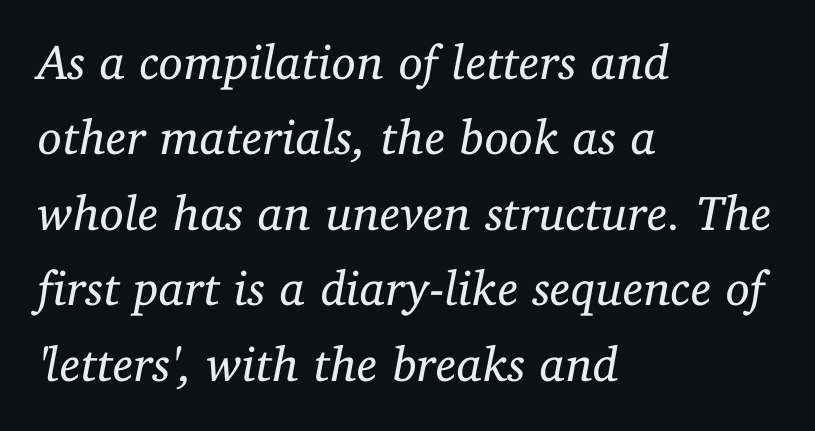
The image shows 49 px regular-weight serif type, italic (leaning right); set left-aligned, normal line spacing (1.54x), normal letter spacing, not underlined; low stroke contrast and a medium x-height.
